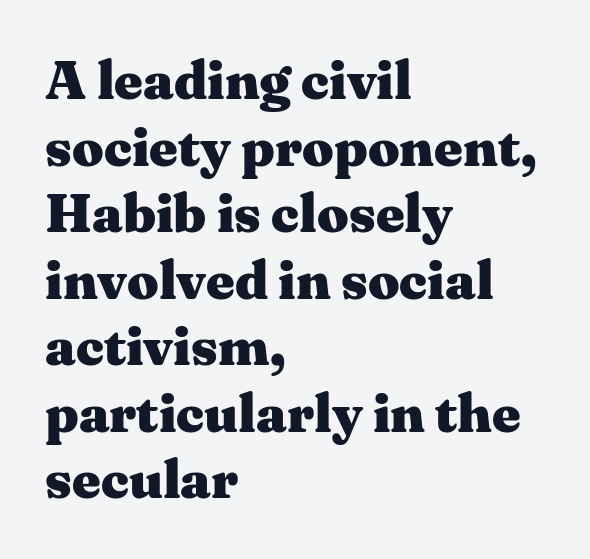
The image shows 55 px heavy, wide serif type, upright; set left-aligned, line spacing 1.21x, normal letter spacing, not underlined; medium stroke contrast and a medium x-height.
